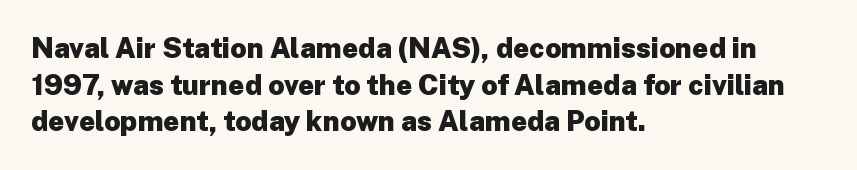
The image shows 28 px heavy sans-serif type, upright; set left-aligned, normal line spacing (1.31x), normal letter spacing, not underlined; low stroke contrast and a medium x-height.
